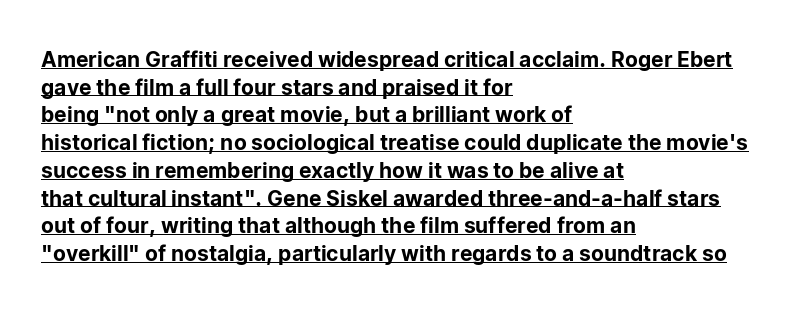
The gaps between neighbouring characters are ordinary and unremarkable. Posture: upright roman. Leading matches the norm, producing a regular column. A classic flush-left, rag-right setting is used for this passage.
